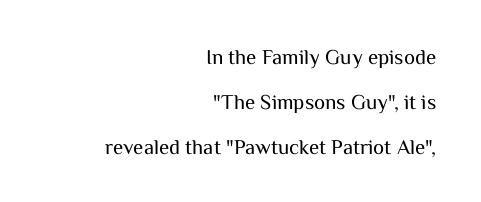
Q: Is the text bold? A: No.
Q: Is the text italic (slanted)? A: No, it is upright.
Q: Is the text underlined? A: No.
Q: How is the paragraph aligned? A: Right-aligned.
Q: Is the spacing between letters normal or unusually wide? A: Normal.
Q: Is the spacing between lines tight, normal or loose? A: Loose.
